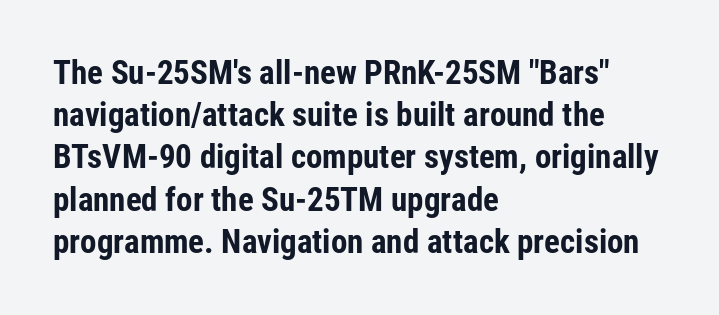
The image shows 33 px bold, condensed sans-serif type, upright; set left-aligned, normal line spacing (1.28x), normal letter spacing, not underlined; low stroke contrast and a medium x-height.
